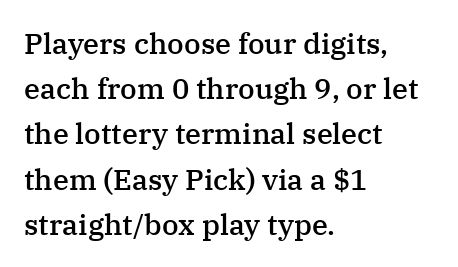
Horizontally, the lines are justified to the leading edge only. How heavy is the stroke? Medium-heavy — a semibold, shy of bold. This sample uses a serif face. Notice how descenders clear the ascenders below comfortably — that's standard leading. The passage shown has conventional tracking throughout. Ordinary non-slanted type is in use.
